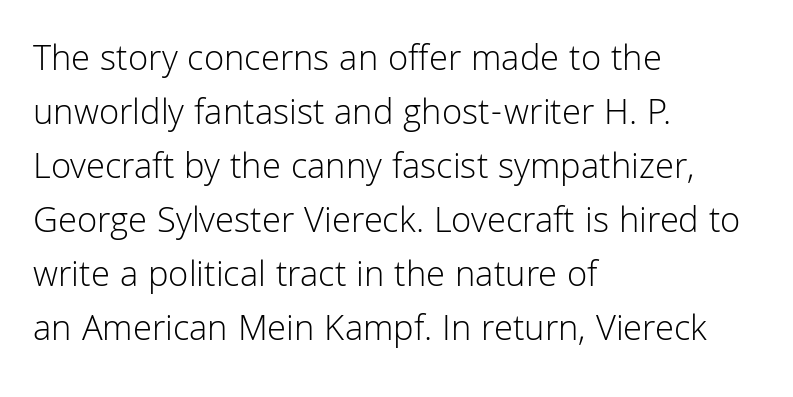
Q: Is the text bold? A: No.
Q: Is the text italic (slanted)? A: No, it is upright.
Q: Is the typeface a serif or a sans-serif typeface? A: Sans-serif.
Q: Is the text underlined? A: No.
Q: How is the paragraph aligned? A: Left-aligned.
Q: Is the spacing between letters normal or unusually wide? A: Normal.
Q: Is the spacing between lines tight, normal or loose? A: Normal.
Q: Width (condensed, normal, or wide)? A: Normal.
Q: Stroke contrast? A: Low.
Q: x-height? A: Medium.
Q: Monospaced? A: No.
